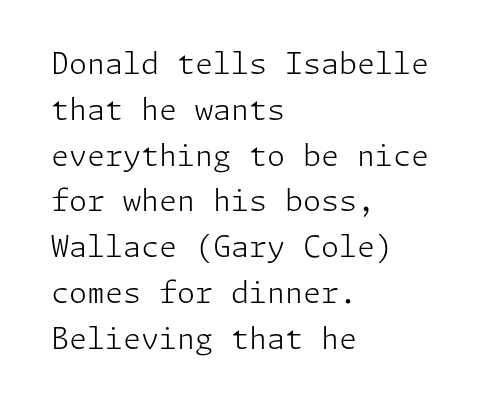
{"serif": "no", "italic": "no", "bold": "no", "weight": "light", "width": "normal", "stroke_contrast": "low", "x_height": "medium", "underline": "no", "align": "left", "line_spacing": "normal", "line_spacing_ratio": 1.58, "letter_spacing": "normal", "letter_spacing_em": 0.0, "glyph_px": 29}
